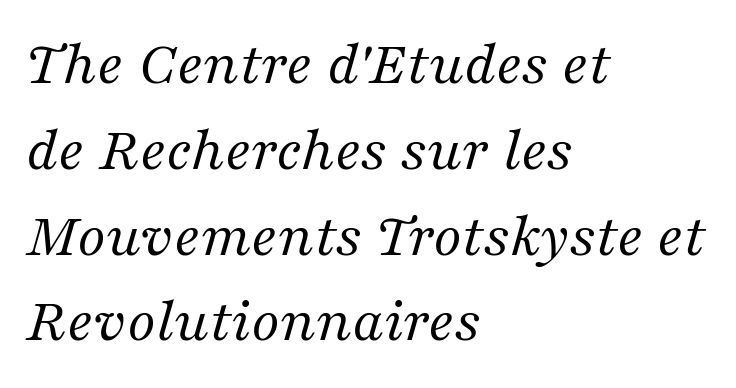
Note: serifs present on the glyphs. Character widths vary here, with narrow letters taking less room than wide ones. Visually the block forms a straight wall on the left and a jagged coastline on the right. The leading is moderate, giving the passage an even texture.
